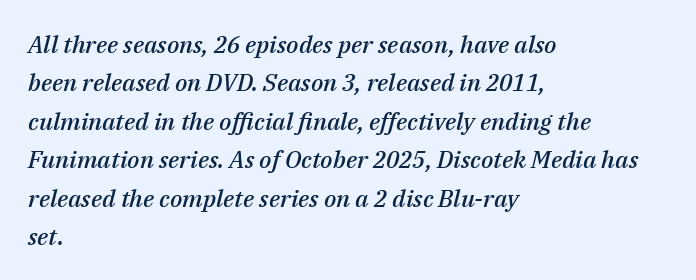
{"italic": "yes", "lean": "right", "slant_degrees": 14, "bold": "semi", "underline": "no", "align": "left", "line_spacing": "normal", "line_spacing_ratio": 1.6, "letter_spacing": "normal", "letter_spacing_em": 0.0, "glyph_px": 24}
